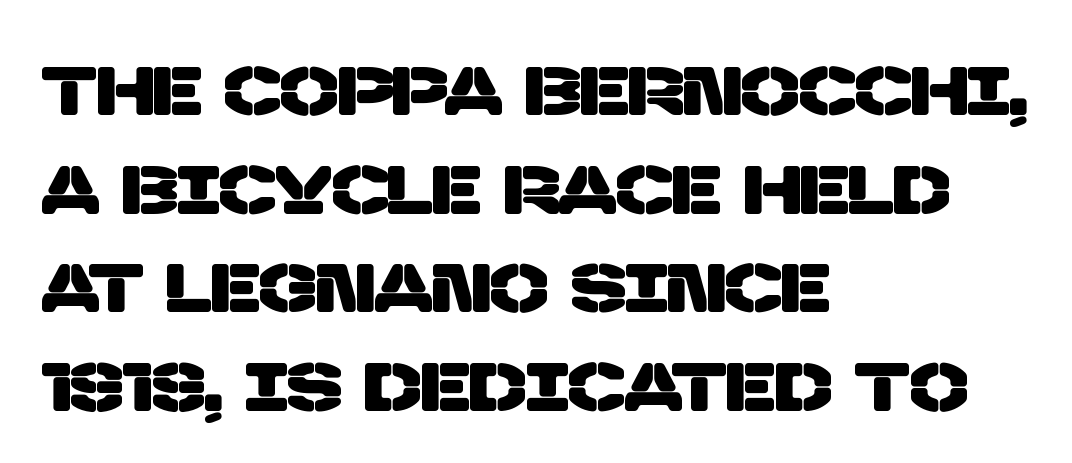
Q: Is the typeface a serif or a sans-serif typeface? A: Sans-serif.
Q: Is the text underlined? A: No.
Q: How is the paragraph aligned? A: Left-aligned.
Q: Is the spacing between letters normal or unusually wide? A: Normal.
Q: Is the spacing between lines tight, normal or loose? A: Normal.
Q: Width (condensed, normal, or wide)? A: Normal.
Q: Stroke contrast? A: Low.
Q: x-height? A: Large.
Q: Monospaced? A: No.
